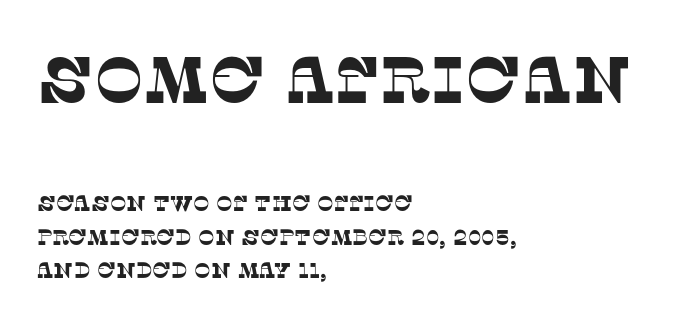
Q: Is the typeface a serif or a sans-serif typeface? A: Serif.
Q: Is the text underlined? A: No.
Q: How is the paragraph aligned? A: Left-aligned.
Q: Is the spacing between letters normal or unusually wide? A: Normal.
Q: Is the spacing between lines tight, normal or loose? A: Normal.
Q: Which block of text is set in a larger size, the first (top) or the second (bottom)? A: The first (top) one.
Q: Width (condensed, normal, or wide)? A: Normal.
Q: Stroke contrast? A: Low.
Q: x-height? A: Large.
Q: Monospaced? A: No.
